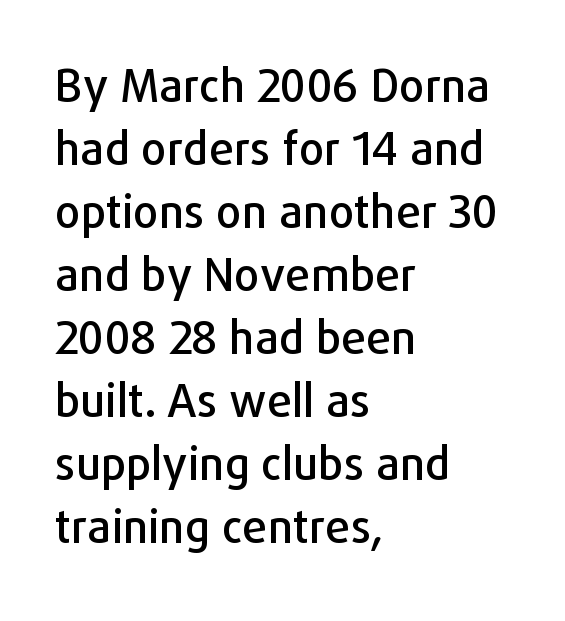
{"serif": "no", "italic": "no", "width": "normal", "stroke_contrast": "low", "x_height": "medium", "monospaced": "no", "underline": "no", "align": "left", "line_spacing": "normal", "line_spacing_ratio": 1.4, "letter_spacing": "normal", "letter_spacing_em": 0.0, "glyph_px": 45}
